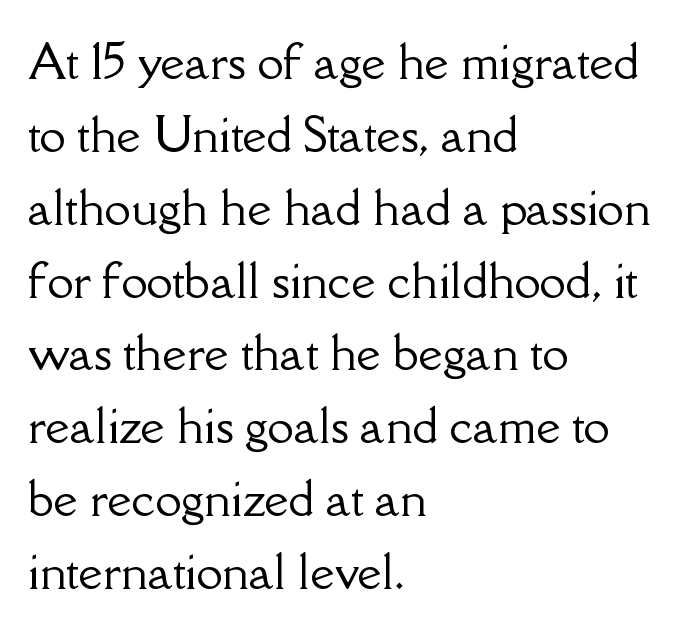
{"serif": "yes", "italic": "no", "width": "normal", "stroke_contrast": "low", "x_height": "small", "monospaced": "no", "underline": "no", "align": "left", "line_spacing": "normal", "line_spacing_ratio": 1.55, "letter_spacing": "normal", "letter_spacing_em": 0.0, "glyph_px": 47}
